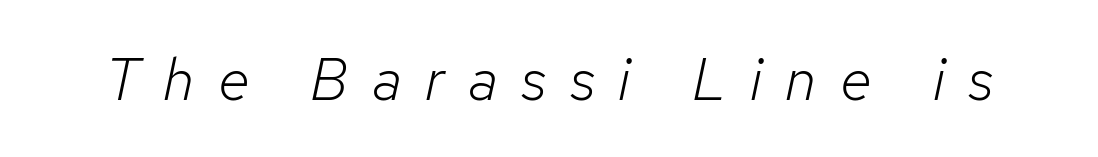
The image shows 59 px light type, italic (leaning right); set unusually wide letter spacing (+0.4 em), not underlined; low stroke contrast and a medium x-height.
